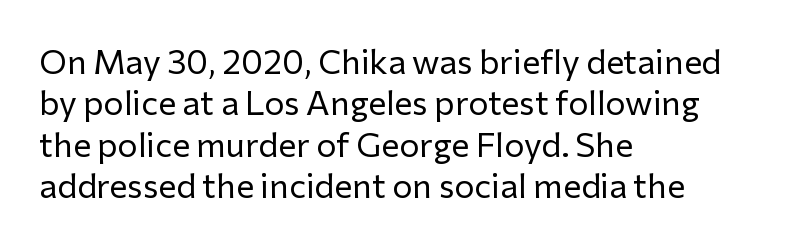
Heaviness? Minimal to ordinary, like unemphasized prose. Grotesque or geometric, the face here clearly has no serifs. Is there any slant? The stems are plumb. The glyphs are unaccompanied by any horizontal stroke below them. A typesetter would call this zero additional tracking.
